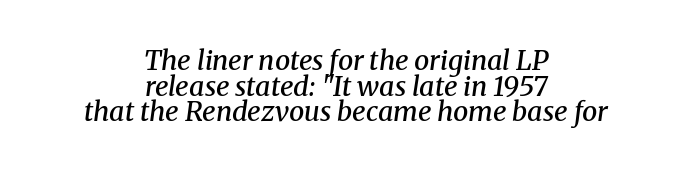
Q: Is the text bold? A: Semi-bold.
Q: Is the text italic (slanted)? A: Yes, it leans right by about 8 degrees.
Q: Is the text underlined? A: No.
Q: How is the paragraph aligned? A: Centered.
Q: Is the spacing between letters normal or unusually wide? A: Normal.
Q: Is the spacing between lines tight, normal or loose? A: Tight.
